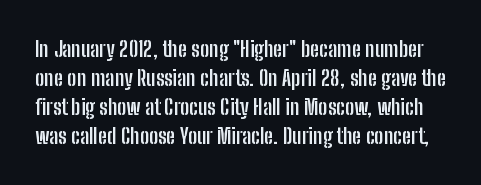
Q: Is the text bold? A: Yes.
Q: Is the text italic (slanted)? A: No, it is upright.
Q: Is the text underlined? A: No.
Q: Is the spacing between letters normal or unusually wide? A: Normal.
Q: Is the spacing between lines tight, normal or loose? A: Normal.
